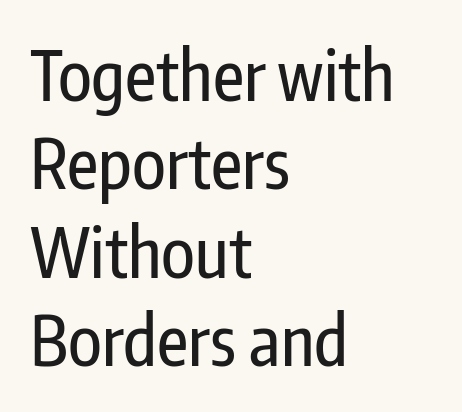
Q: Is the text italic (slanted)? A: No, it is upright.
Q: Is the typeface a serif or a sans-serif typeface? A: Sans-serif.
Q: Is the text underlined? A: No.
Q: How is the paragraph aligned? A: Left-aligned.
Q: Is the spacing between letters normal or unusually wide? A: Normal.
Q: Is the spacing between lines tight, normal or loose? A: Normal.
Q: Width (condensed, normal, or wide)? A: Condensed.
Q: Stroke contrast? A: Low.
Q: x-height? A: Medium.
Q: Monospaced? A: No.
